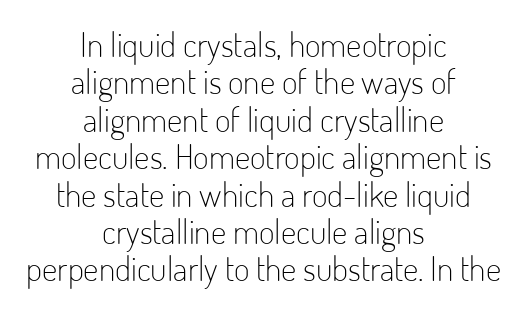
The designer dialed line spacing down below the default. The strokes are not fattened; the text isn't bold. The text was rendered using a sans face with plain stroke endings. The type sits square on the baseline with zero lean.
